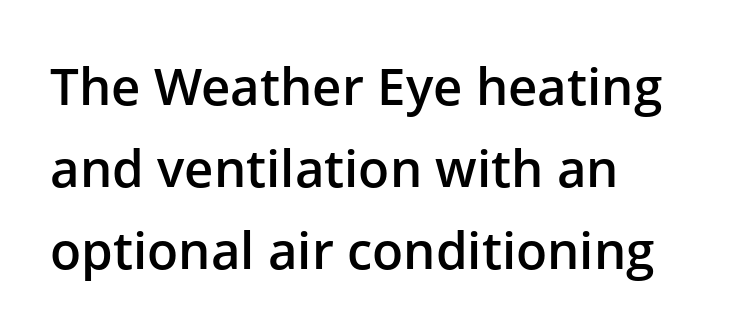
Q: Is the text bold? A: Semi-bold.
Q: Is the text italic (slanted)? A: No, it is upright.
Q: Is the typeface a serif or a sans-serif typeface? A: Sans-serif.
Q: Is the text underlined? A: No.
Q: How is the paragraph aligned? A: Left-aligned.
Q: Is the spacing between letters normal or unusually wide? A: Normal.
Q: Is the spacing between lines tight, normal or loose? A: Normal.
Q: Width (condensed, normal, or wide)? A: Normal.
Q: Stroke contrast? A: Low.
Q: x-height? A: Medium.
Q: Monospaced? A: No.
